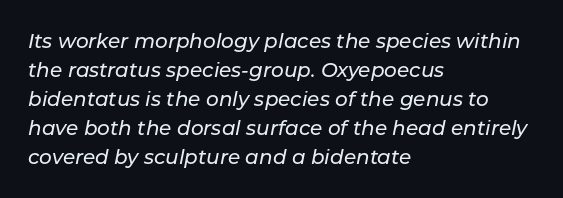
The image shows 20 px text type, italic (leaning right); set left-aligned, normal line spacing (1.45x), normal letter spacing, not underlined.
